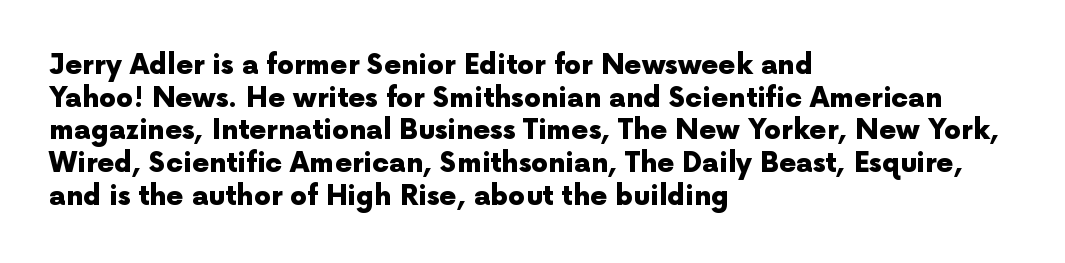
{"italic": "no", "bold": "yes", "underline": "no", "align": "left", "line_spacing_ratio": 1.21, "letter_spacing": "normal", "letter_spacing_em": 0.0, "glyph_px": 27}
